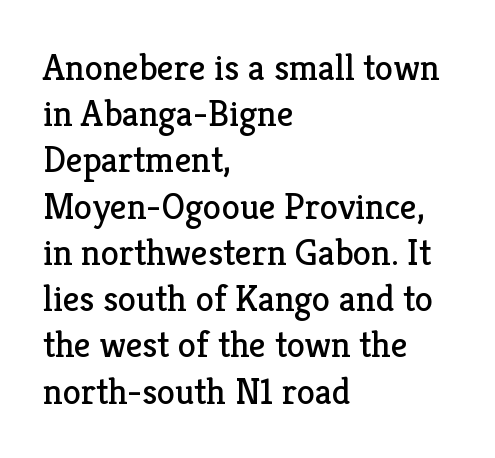
Q: Is the text bold? A: No.
Q: Is the text italic (slanted)? A: No, it is upright.
Q: Is the typeface a serif or a sans-serif typeface? A: Serif.
Q: Is the text underlined? A: No.
Q: How is the paragraph aligned? A: Left-aligned.
Q: Is the spacing between letters normal or unusually wide? A: Normal.
Q: Is the spacing between lines tight, normal or loose? A: Normal.
Q: Width (condensed, normal, or wide)? A: Normal.
Q: Stroke contrast? A: Low.
Q: x-height? A: Medium.
Q: Monospaced? A: No.
